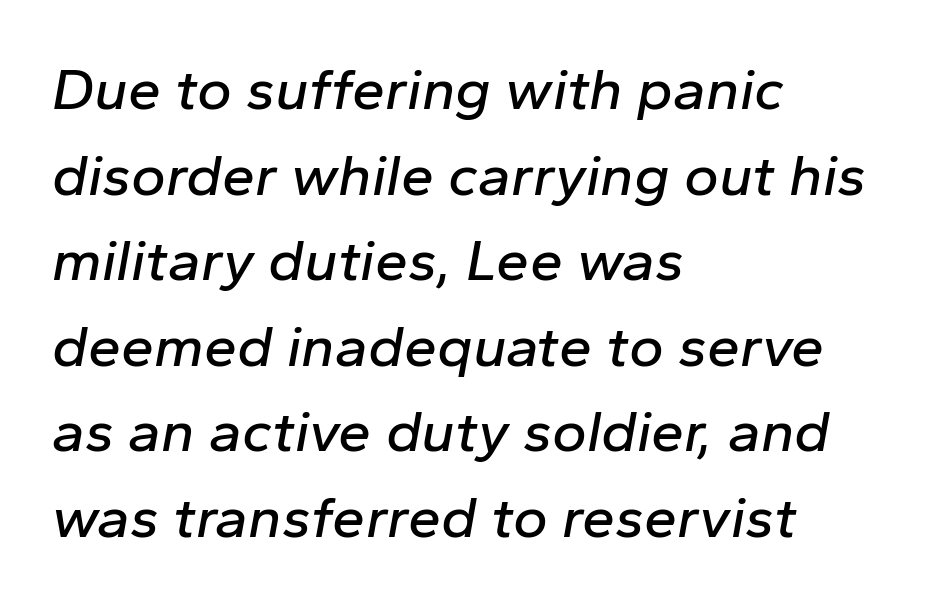
There's an unmistakable incline to the writing here. Students, observe: this is what conventionally led text looks like. This sample is left-justified, so line endings fall wherever the words run out. Each letter keeps its own natural width here, so spacing adapts to shape.
